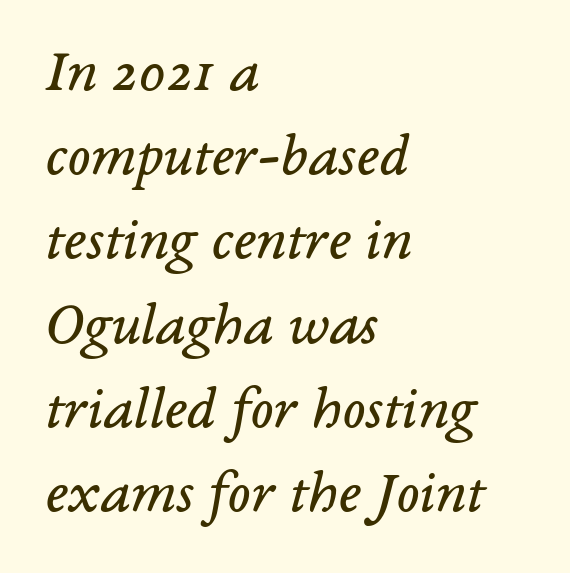
Do the characters align in a grid? No, the font is proportional. Stroke terminals: seriffed. A clean baseline with only descenders dipping below it. The designer left line spacing at the default. The weight tops out at a normal text grade.
